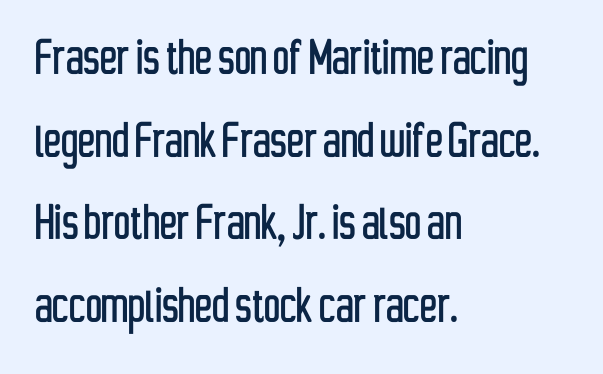
The image shows 57 px condensed sans-serif type, upright; set left-aligned, normal line spacing (1.45x), normal letter spacing, not underlined; low stroke contrast and a medium x-height.
